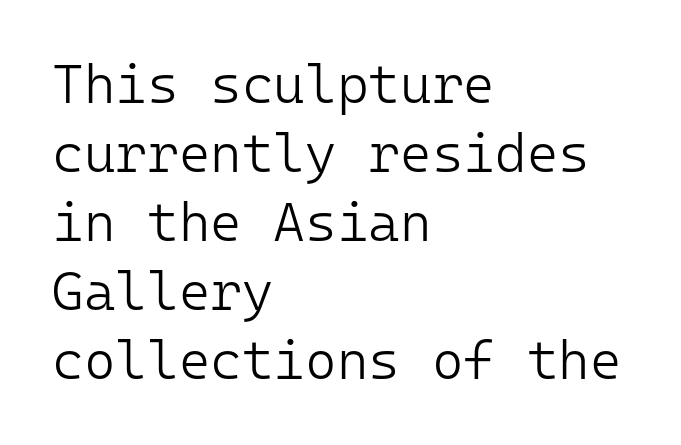
Q: Is the text bold? A: No.
Q: Is the text italic (slanted)? A: No, it is upright.
Q: Is the typeface a serif or a sans-serif typeface? A: Sans-serif.
Q: Is the text underlined? A: No.
Q: How is the paragraph aligned? A: Left-aligned.
Q: Is the spacing between letters normal or unusually wide? A: Normal.
Q: Is the spacing between lines tight, normal or loose? A: Normal.
Q: Width (condensed, normal, or wide)? A: Normal.
Q: Stroke contrast? A: Low.
Q: x-height? A: Medium.
Q: Monospaced? A: Yes.
